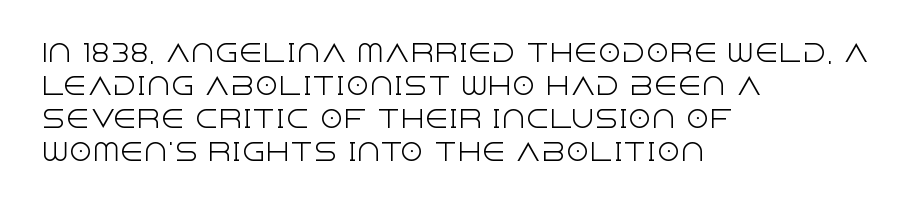
The image shows 24 px text type, upright; set left-aligned, normal line spacing (1.38x), normal letter spacing, not underlined.
